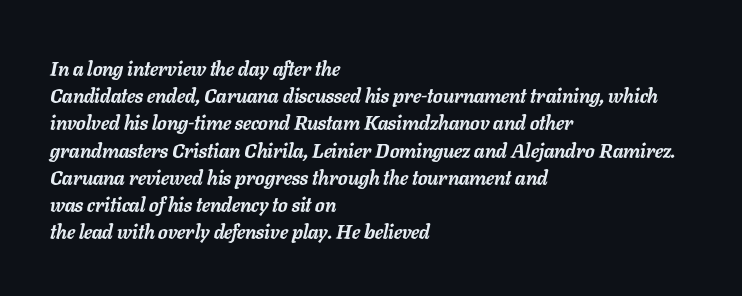
The image shows 20 px bold type, italic (leaning right); set left-aligned, normal line spacing (1.36x), normal letter spacing, not underlined.
